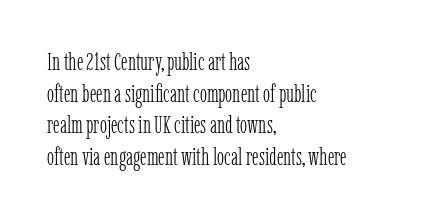
Leftover space on each line is placed entirely after the last word. The typesetting does not lean heavy: it is not bold. Honestly, the letter spacing is just normal — you wouldn't notice it. Underline: absent. If you drew a line through each stem, it would be perfectly vertical.
